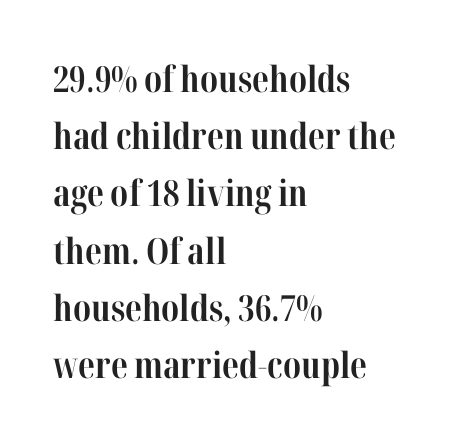
The designer went with a serif here, giving each stem small feet. Think of a printed novel: that variable character pitch is what you see here. In terms of posture, this sample is upright. Strokes here are thick enough to call this a true bold. The gaps between neighbouring characters are ordinary and unremarkable. The rendering uses a moderate line-height, typical for paragraphs.
